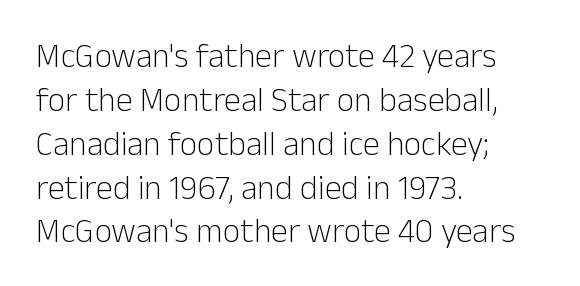
The image shows 34 px light sans-serif type, upright; set left-aligned, normal line spacing (1.29x), normal letter spacing, not underlined; low stroke contrast and a medium x-height.
